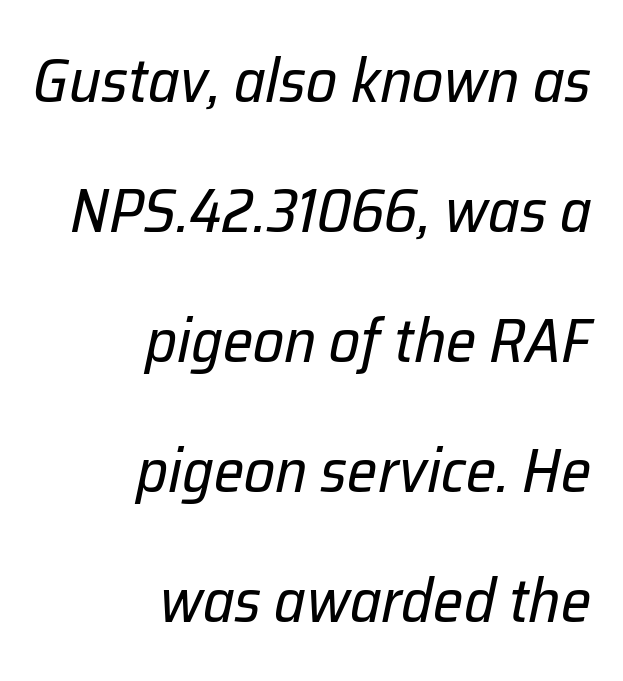
Q: Is the text bold? A: No.
Q: Is the text italic (slanted)? A: Yes, it leans right by about 12 degrees.
Q: Is the text underlined? A: No.
Q: How is the paragraph aligned? A: Right-aligned.
Q: Is the spacing between letters normal or unusually wide? A: Normal.
Q: Is the spacing between lines tight, normal or loose? A: Loose.
Q: Width (condensed, normal, or wide)? A: Normal.
Q: Stroke contrast? A: Low.
Q: x-height? A: Medium.
Q: Monospaced? A: No.
